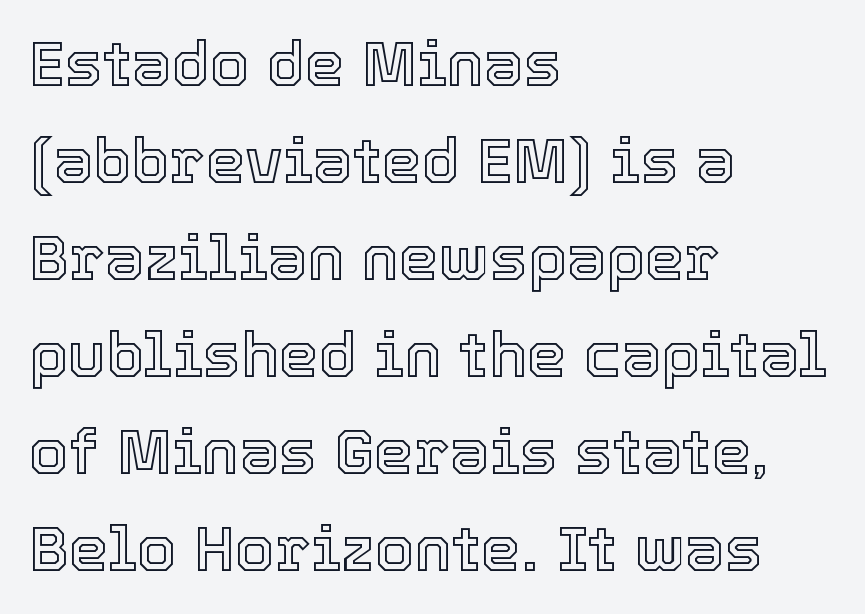
The leading is moderate, giving the passage an even texture. The rendering uses natural spacing where letterforms have individual widths. Clear beneath every line of the passage. Tall strokes in this sample are plumb rather than angled.
